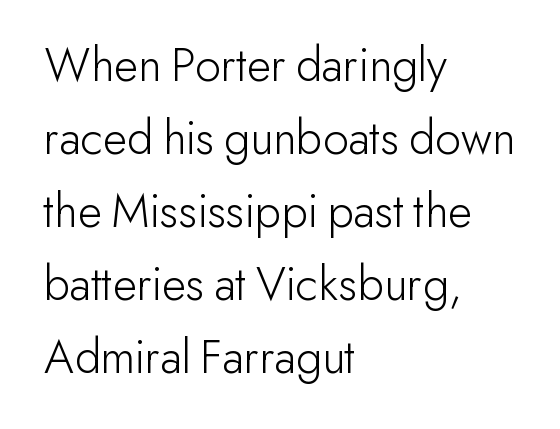
This reads as an unemphasized weight, regular at the heaviest. Notice how the passage keeps a crisp vertical edge on the left only. You could not count columns in this text — the font is proportionally spaced. Clear beneath every line of the passage. The letters stand upright; this is a roman face. Tracking value appears to be zero — textbook default spacing.
